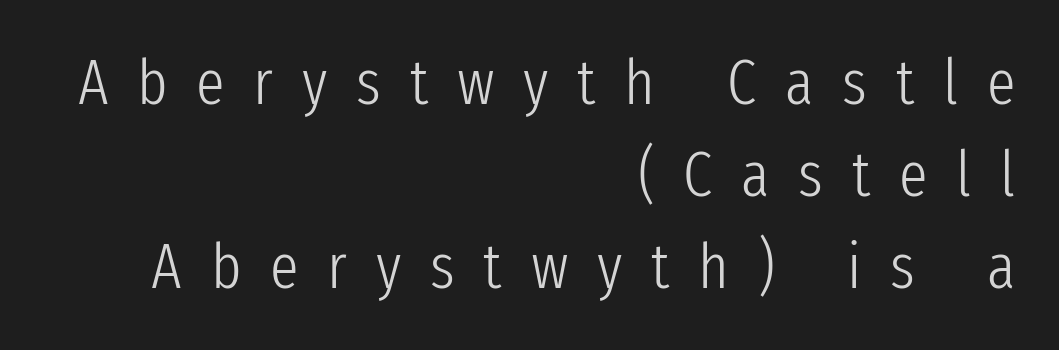
If you measured baseline to baseline, you'd find a middling distance. Italic: no, the glyphs are upright roman. Horizontally, the lines are justified to the trailing edge only. The area under the type is left untouched. The line texture is sparse and dotted thanks to wide tracking. The typesetting does not lean heavy: it is not bold.
